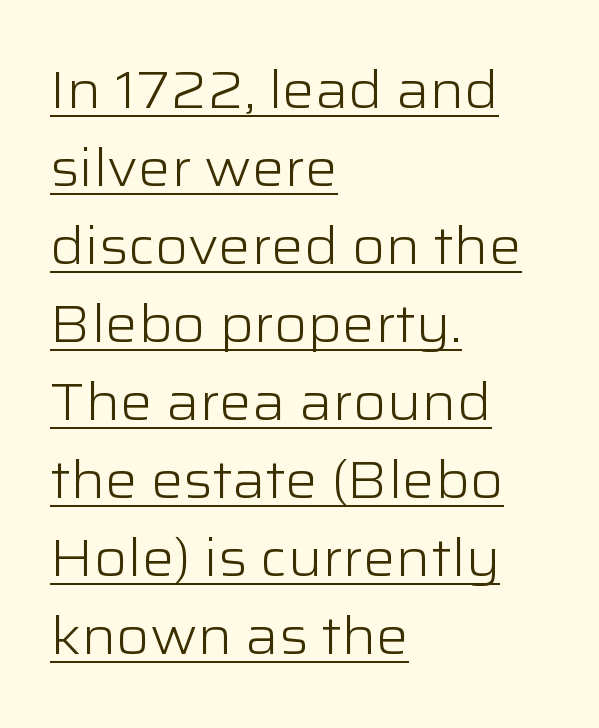
Q: Is the text bold? A: No.
Q: Is the text italic (slanted)? A: No, it is upright.
Q: Is the typeface a serif or a sans-serif typeface? A: Sans-serif.
Q: Is the text underlined? A: Yes.
Q: How is the paragraph aligned? A: Left-aligned.
Q: Is the spacing between letters normal or unusually wide? A: Normal.
Q: Is the spacing between lines tight, normal or loose? A: Normal.
Q: Width (condensed, normal, or wide)? A: Wide.
Q: Stroke contrast? A: Low.
Q: x-height? A: Medium.
Q: Monospaced? A: No.
